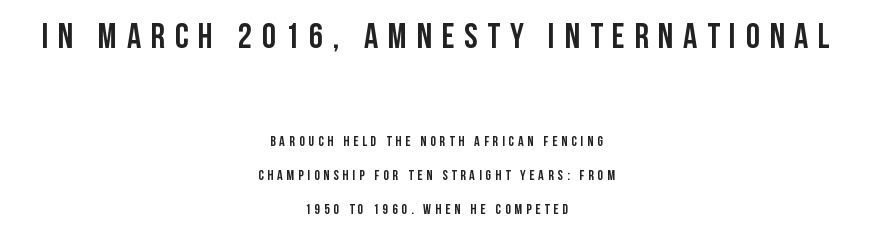
Neither beginnings nor endings align; midpoints do. This sample has the flowing, uneven cadence of proportional lettering. Glyph-to-glyph distance is far greater than everyday printed text. Type size steps down from the first block to the second. Anything drawn beneath the words? Only blank space. The designer dialed line spacing up above the default.
